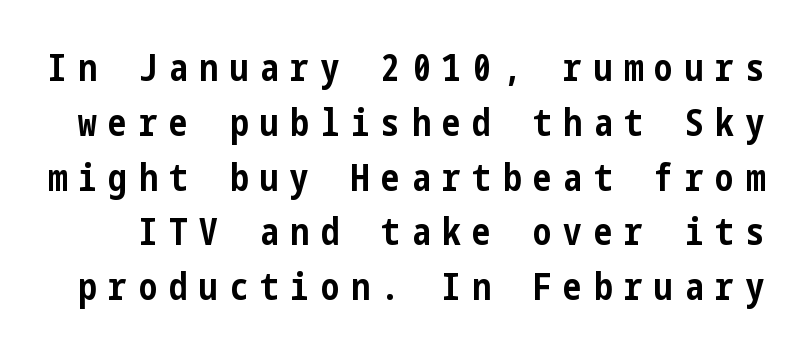
The axis of the letterforms is exactly vertical. A typesetter would call this leading conventional body-copy spacing. A bare baseline throughout the passage. The typeface chosen for these lines omits serifs.
